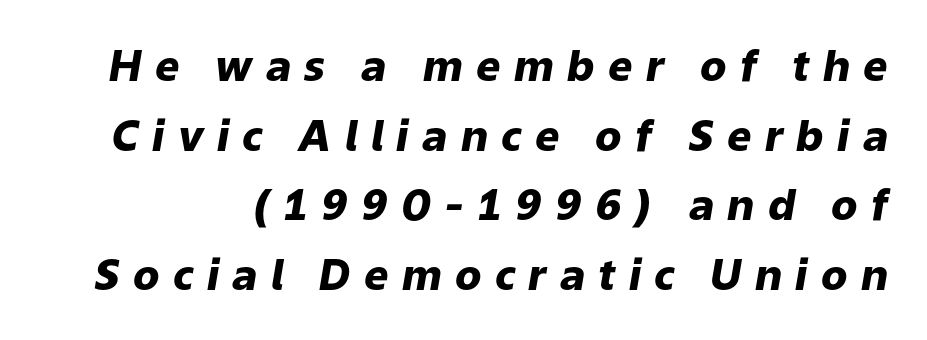
The image shows 43 px heavy type, italic (leaning right); set normal line spacing (1.62x), unusually wide letter spacing (+0.31 em), not underlined; low stroke contrast and a medium x-height.
